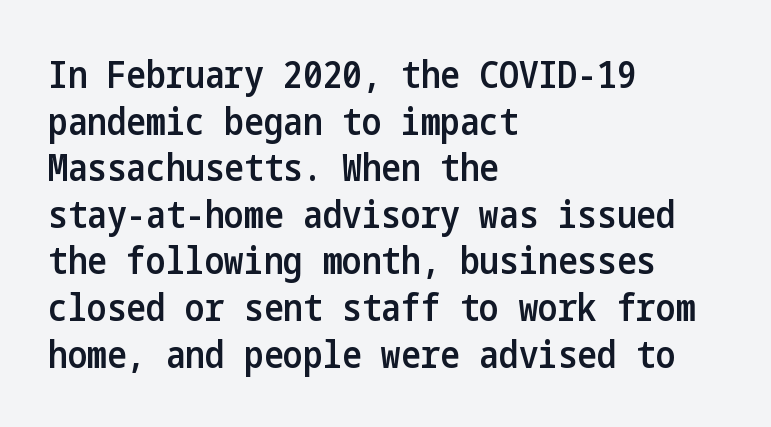
{"serif": "no", "italic": "no", "bold": "semi", "weight": "semibold", "width": "condensed", "stroke_contrast": "low", "x_height": "medium", "underline": "no", "align": "left", "line_spacing": "normal", "line_spacing_ratio": 1.26, "letter_spacing": "normal", "letter_spacing_em": 0.0, "glyph_px": 37}
